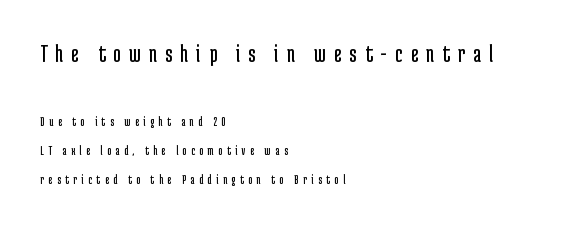
Q: Is the text bold? A: No.
Q: Is the text italic (slanted)? A: No, it is upright.
Q: Is the text underlined? A: No.
Q: How is the paragraph aligned? A: Left-aligned.
Q: Is the spacing between letters normal or unusually wide? A: Unusually wide.
Q: Is the spacing between lines tight, normal or loose? A: Loose.
Q: Which block of text is set in a larger size, the first (top) or the second (bottom)? A: The first (top) one.
